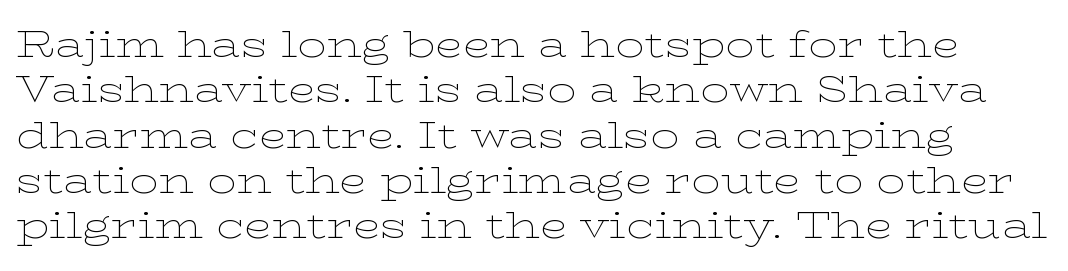
A bare baseline throughout the passage. The space between consecutive lines is moderate. This is serif lettering, the kind often seen in printed books. The letters sit at their default tracking, neither squeezed nor spread. The letters look calm and open, with moderate or lighter stems.
